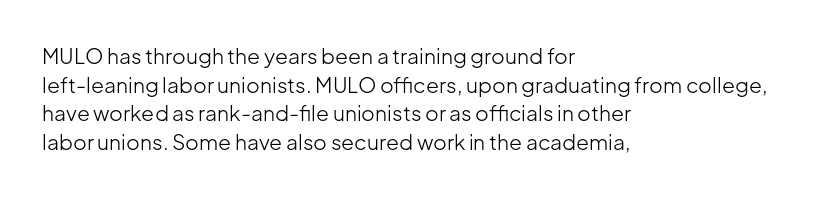
The image shows 21 px text type, upright; set left-aligned, normal line spacing (1.36x), normal letter spacing, not underlined.
